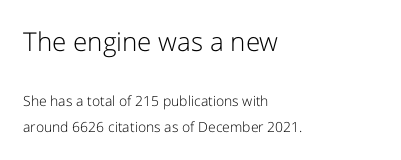
The image shows 26 px text type, upright; set left-aligned, line spacing 1.83x, normal letter spacing, not underlined; the first (top) block is 1.86x larger.
